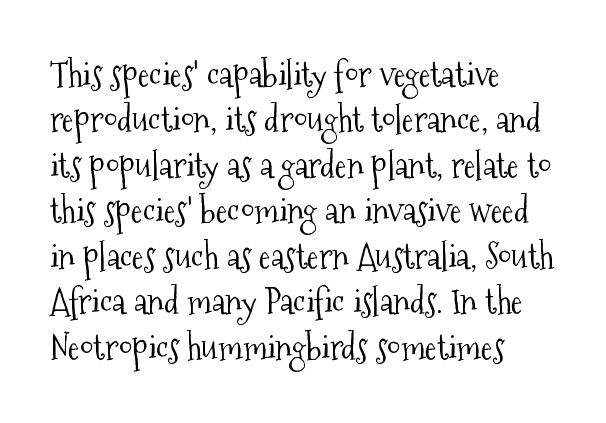
Regular leading. Proportional: the letters do not fall into vertical columns. Every stem runs plumb, perpendicular to the baseline. The ragged edge is on the right, which tells us the setting is flush left.
